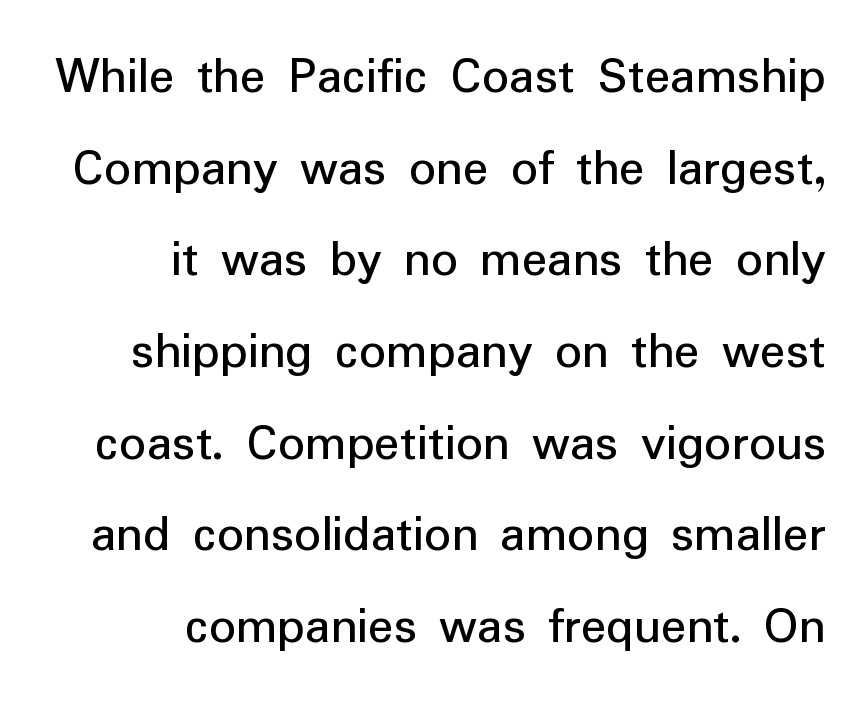
Q: Is the text bold? A: No.
Q: Is the text italic (slanted)? A: No, it is upright.
Q: Is the typeface a serif or a sans-serif typeface? A: Sans-serif.
Q: Is the text underlined? A: No.
Q: How is the paragraph aligned? A: Right-aligned.
Q: Is the spacing between letters normal or unusually wide? A: Normal.
Q: Width (condensed, normal, or wide)? A: Normal.
Q: Stroke contrast? A: Low.
Q: x-height? A: Medium.
Q: Monospaced? A: No.
